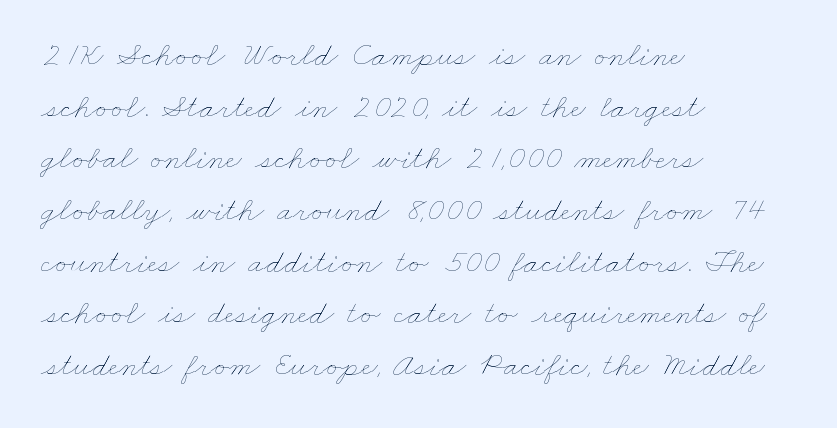
Q: Is the text bold? A: No.
Q: Is the text underlined? A: No.
Q: How is the paragraph aligned? A: Left-aligned.
Q: Is the spacing between letters normal or unusually wide? A: Normal.
Q: Is the spacing between lines tight, normal or loose? A: Normal.
Q: Width (condensed, normal, or wide)? A: Wide.
Q: Stroke contrast? A: Low.
Q: x-height? A: Small.
Q: Monospaced? A: No.
